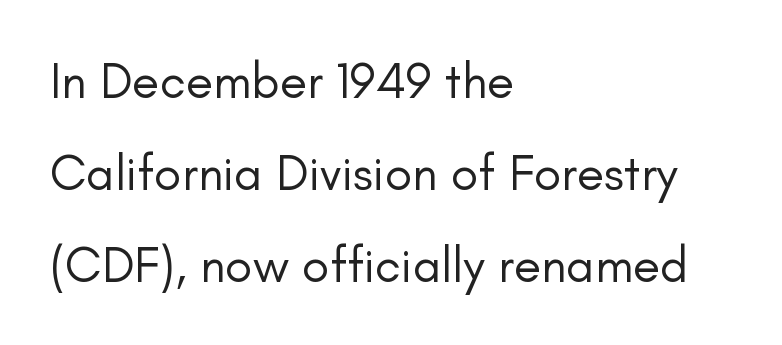
A roman cut, with each character standing at attention. The face used here is a sans, in the tradition of grotesques and geometrics. Visually the block forms a straight wall on the left and a jagged coastline on the right. Letter spacing: default. The font is comparable to plain body text, perhaps lighter. A typesetter would call this proportional, since set widths differ per character.
